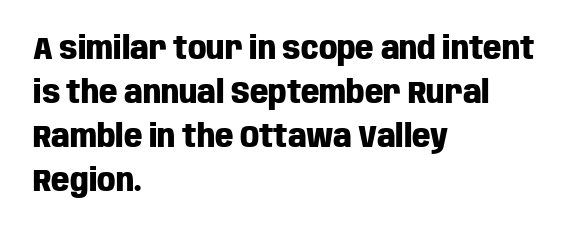
The rendering shows plain stroke endings on the letterforms — a sans-serif design. It's the straight-up-and-down kind of type. The letters are bold, with thick, heavy strokes. The face used here is proportionally spaced, like ordinary book or web type. Only glyphs here, with clear space below each row. Inter-character spacing is left at the font's built-in metrics.
